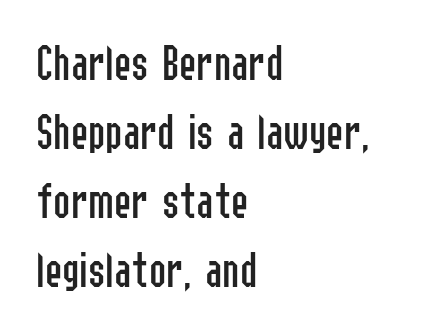
The image shows 52 px regular-weight, condensed sans-serif type, upright; set left-aligned, normal line spacing (1.33x), normal letter spacing, not underlined; low stroke contrast and a medium x-height.
